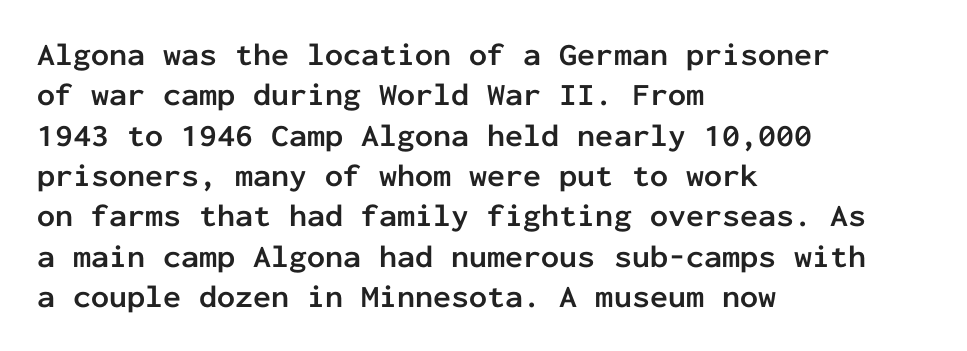
The designer left line spacing at the default. Decoration check: the copy has no underline. Typographically, this falls in the sans-serif category. These lines were composed using upright roman letters. Nothing unusual about the tracking: characters are spaced as the font intends. The passage shown is typed in a monospace face where columns stay perfectly aligned.
